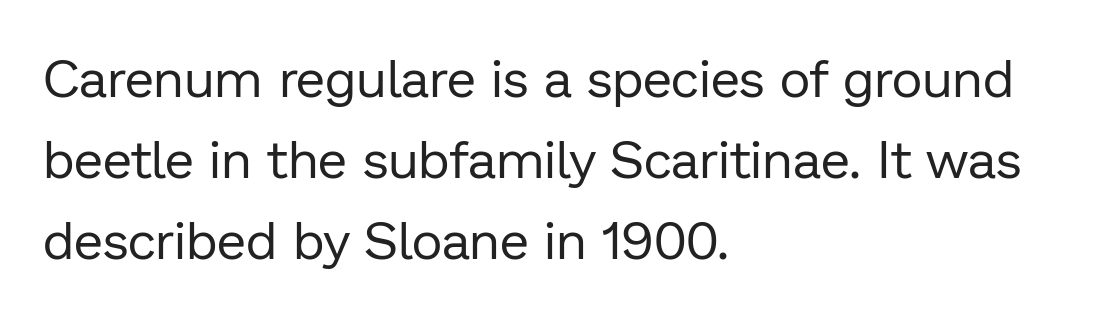
Q: Is the text bold? A: No.
Q: Is the text italic (slanted)? A: No, it is upright.
Q: Is the typeface a serif or a sans-serif typeface? A: Sans-serif.
Q: Is the text underlined? A: No.
Q: How is the paragraph aligned? A: Left-aligned.
Q: Is the spacing between letters normal or unusually wide? A: Normal.
Q: Is the spacing between lines tight, normal or loose? A: Normal.
Q: Width (condensed, normal, or wide)? A: Normal.
Q: Stroke contrast? A: Low.
Q: x-height? A: Medium.
Q: Monospaced? A: No.
